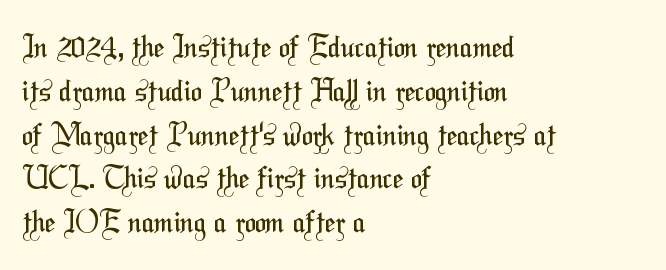
The image shows 30 px regular-weight, condensed sans-serif type; set left-aligned, normal line spacing (1.46x), normal letter spacing, not underlined; medium stroke contrast and a medium x-height.
